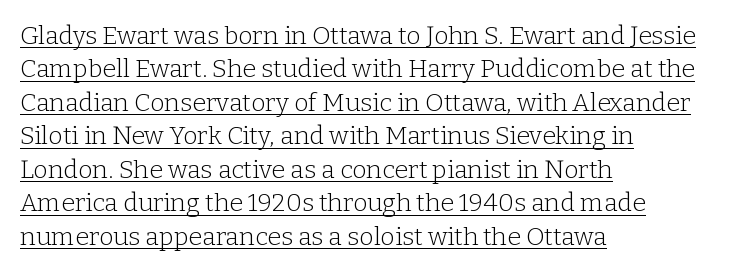
{"italic": "no", "bold": "no", "underline": "yes", "align": "left", "line_spacing": "normal", "line_spacing_ratio": 1.34, "letter_spacing": "normal", "letter_spacing_em": 0.0, "glyph_px": 25}
